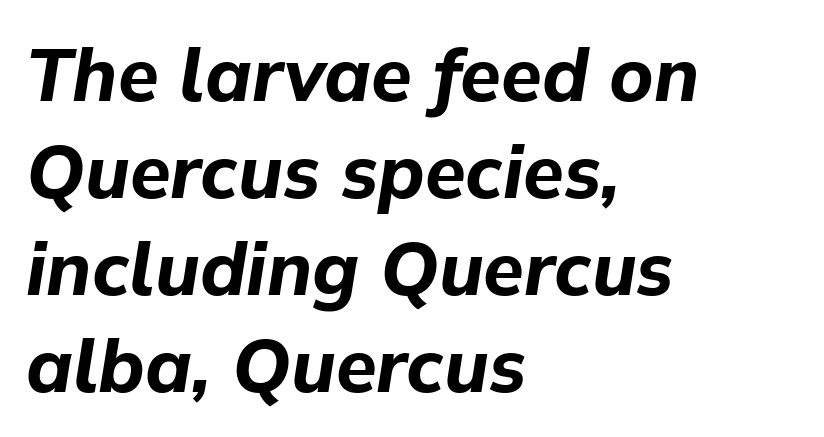
The image shows 74 px bold type, italic (leaning right); set left-aligned, normal line spacing (1.31x), normal letter spacing, not underlined; low stroke contrast and a medium x-height.
